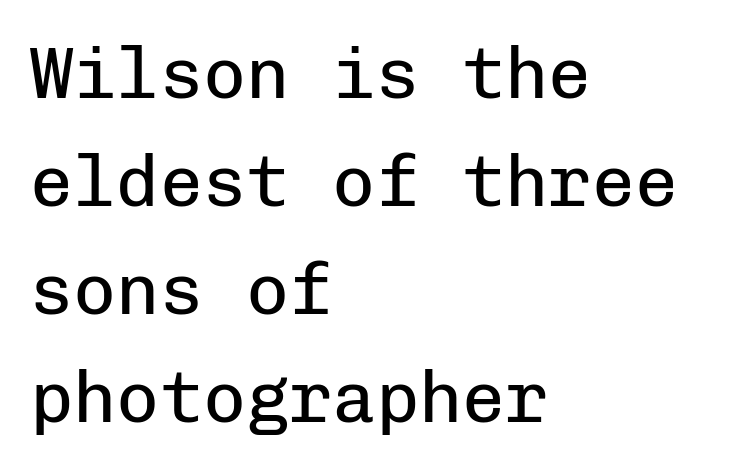
The typesetting does not lean heavy: it is not bold. A sans-serif font was chosen for this passage. If you measured baseline to baseline, you'd find a middling distance. Words float on clear page, feet unadorned. A classic flush-left, rag-right setting is used for this passage.
